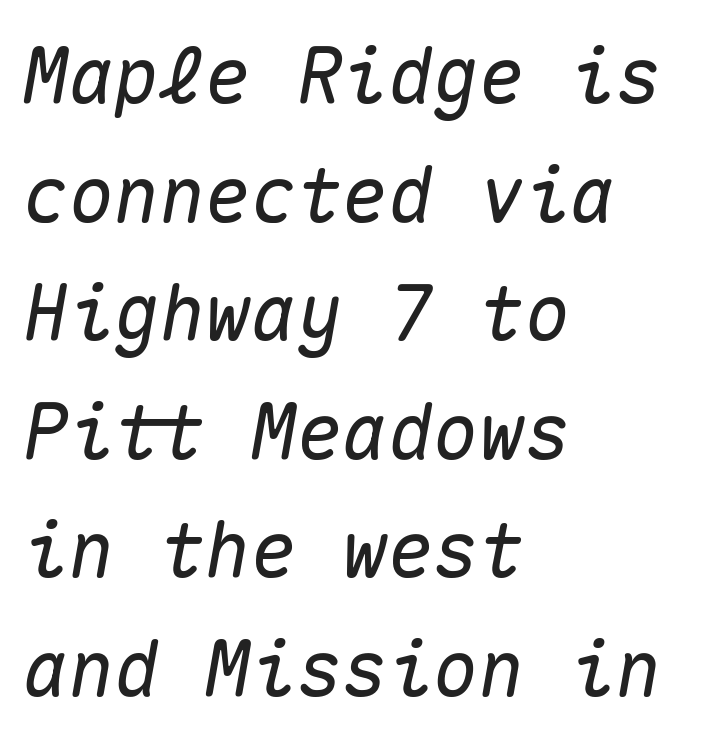
This sample is left-justified, so line endings fall wherever the words run out. The lines sit at an ordinary, default distance from one another. When letters slant like this, we call the style italic. Fixed-width glyphs throughout — classic coding-font behaviour. Letters rest on an invisible, unmarked baseline. The line texture is even and compact thanks to regular tracking.
